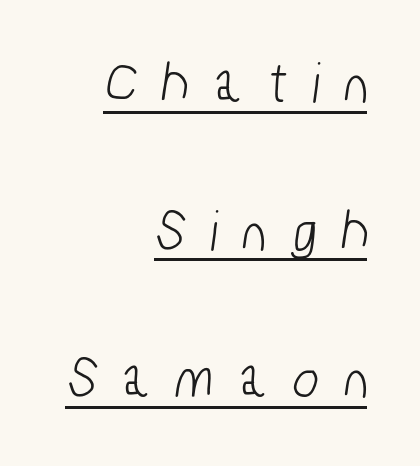
{"serif": "no", "width": "condensed", "stroke_contrast": "low", "x_height": "medium", "monospaced": "no", "underline": "yes", "align": "right", "line_spacing": "loose", "line_spacing_ratio": 2.42, "letter_spacing": "wide", "letter_spacing_em": 0.43, "glyph_px": 61}
